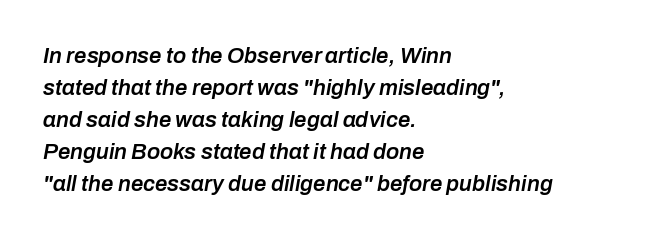
The image shows 22 px text type, italic (leaning right); set left-aligned, normal line spacing (1.45x), normal letter spacing, not underlined.
